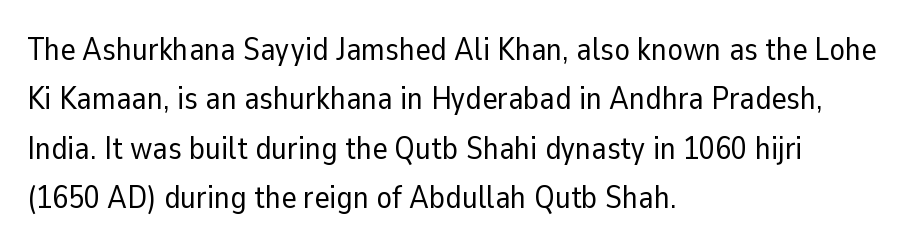
A quiet, ordinary-to-light weight characterises the typeface. These lines are rendered in a variable-pitch font. These lines keep a tight, regular rhythm from letter to letter. The characters display no serif detailing; their extremities are plain. Unlike italic type, these characters show no tilt at all.
